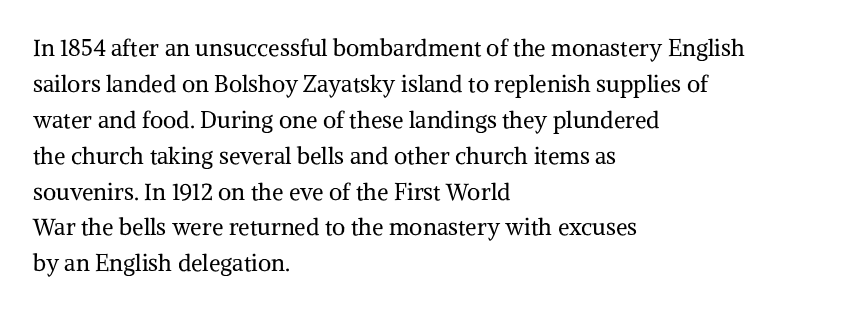
The image shows 23 px text type, upright; set left-aligned, normal line spacing (1.56x), normal letter spacing, not underlined.
